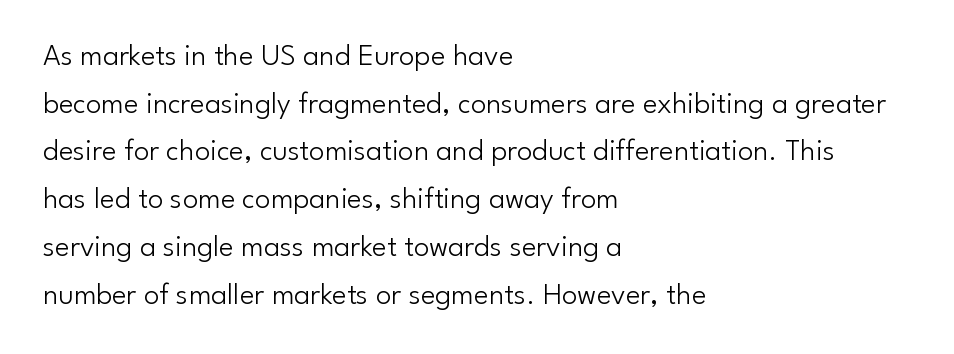
Q: Is the text bold? A: No.
Q: Is the text italic (slanted)? A: No, it is upright.
Q: Is the typeface a serif or a sans-serif typeface? A: Sans-serif.
Q: Is the text underlined? A: No.
Q: How is the paragraph aligned? A: Left-aligned.
Q: Is the spacing between letters normal or unusually wide? A: Normal.
Q: Is the spacing between lines tight, normal or loose? A: Normal.
Q: Width (condensed, normal, or wide)? A: Normal.
Q: Stroke contrast? A: Low.
Q: x-height? A: Small.
Q: Monospaced? A: No.
